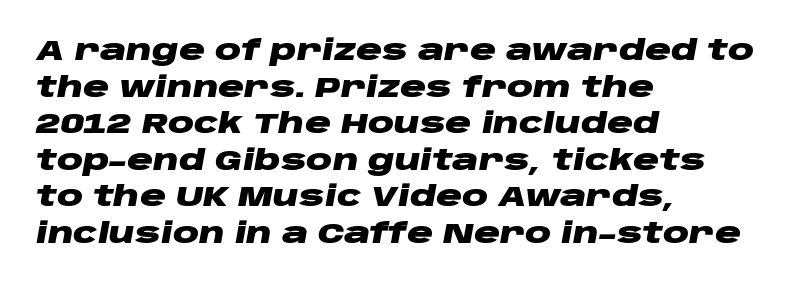
This is oblique type, the kind used for emphasis or titles. Thick stems and heavy bowls — unmistakably bold. The horizontal fit of the characters is conventional and even. The designer left line spacing at the default. Here the designer chose a conventional face with non-uniform glyph widths. The area under the type is left untouched.
